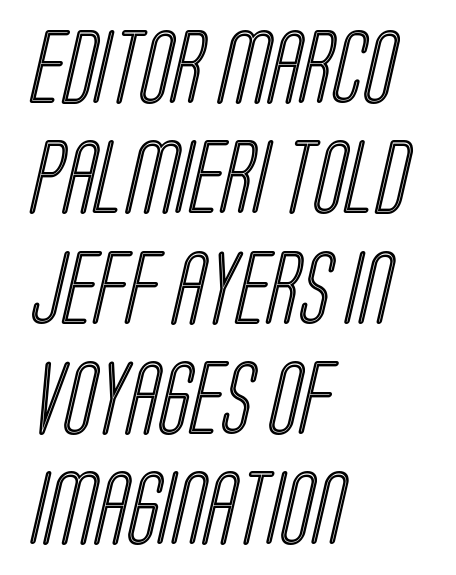
{"width": "condensed", "x_height": "large", "monospaced": "no", "underline": "no", "align": "left", "line_spacing": "normal", "line_spacing_ratio": 1.49, "letter_spacing": "normal", "letter_spacing_em": 0.0, "glyph_px": 74}
